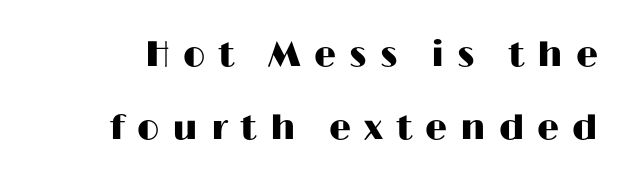
Vertical spacing — loose. When letters stand straight like this, we call the style roman or upright. The letters advance in unequal steps, a hallmark of proportional type. Descenders are the only things crossing below the line. Inter-character spacing is expanded well beyond the font's built-in metrics. Observe the absence of serifs on each vertical stroke in this sample.
